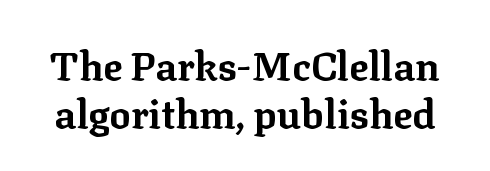
The image shows 40 px bold serif type, upright; set line spacing 1.2x, normal letter spacing, not underlined; low stroke contrast and a medium x-height.
